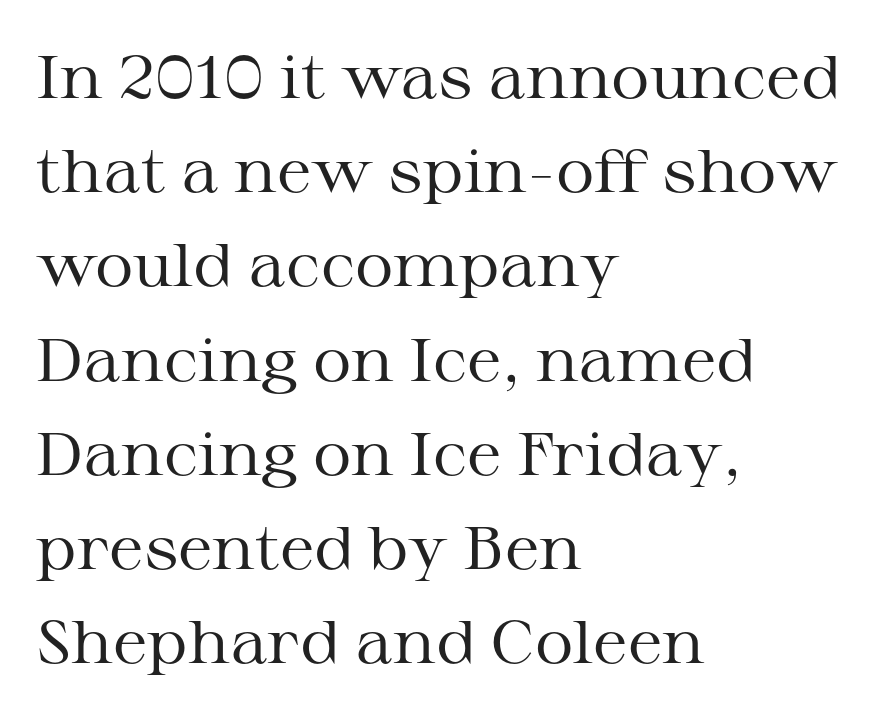
{"serif": "yes", "italic": "no", "bold": "no", "weight": "regular", "width": "wide", "stroke_contrast": "medium", "x_height": "medium", "monospaced": "no", "underline": "no", "align": "left", "line_spacing": "normal", "line_spacing_ratio": 1.57, "letter_spacing": "normal", "letter_spacing_em": 0.0, "glyph_px": 60}
